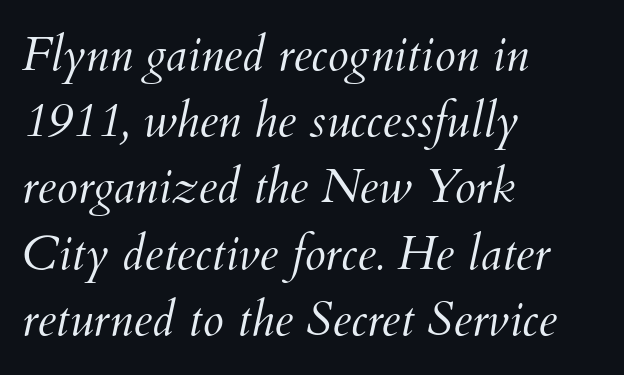
The letters are slanted; this is an italic face. The space directly below the letters is spotless. The weight would be labelled regular, book, light, or lighter still. The horizontal fit of the characters is conventional and even. Each letter keeps its own natural width here, so spacing adapts to shape.
